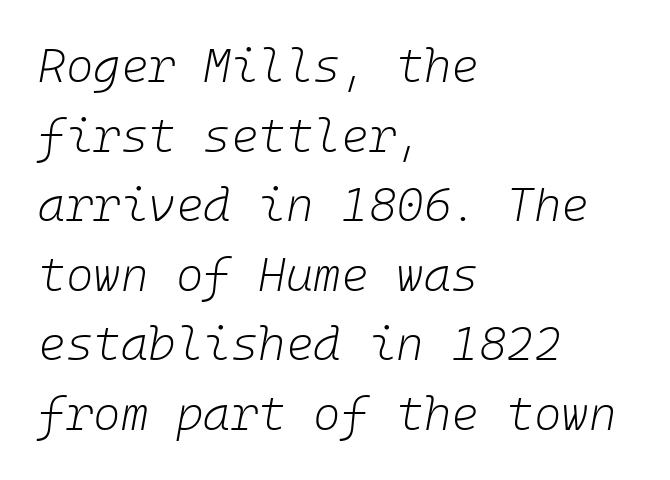
Q: Is the text bold? A: No.
Q: Is the text italic (slanted)? A: Yes, it leans right by about 10 degrees.
Q: Is the text underlined? A: No.
Q: How is the paragraph aligned? A: Left-aligned.
Q: Is the spacing between letters normal or unusually wide? A: Normal.
Q: Is the spacing between lines tight, normal or loose? A: Normal.
Q: Width (condensed, normal, or wide)? A: Normal.
Q: Stroke contrast? A: Low.
Q: x-height? A: Medium.
